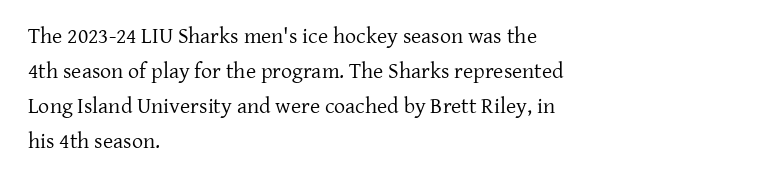
Every stem runs plumb, perpendicular to the baseline. Ink coverage per letter is moderate at most. Does extra space separate the letters? No, they use regular spacing. Line starts are locked; line ends wander. If you measured baseline to baseline, you'd find a middling distance.
